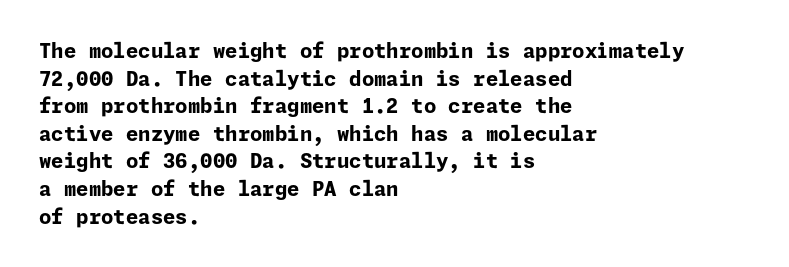
The image shows 20 px bold type, upright; set left-aligned, normal line spacing (1.38x), normal letter spacing, not underlined.
